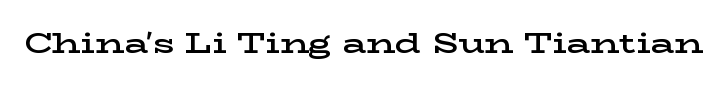
Every stem runs plumb, perpendicular to the baseline. A serif font was chosen for this passage. The passage shown is typed in a proportional face where columns would drift. The foot of each line stays bare and open. Moderately thickened strokes mark this as semibold type. What stands out about the letter spacing? Nothing — it is the standard amount.
